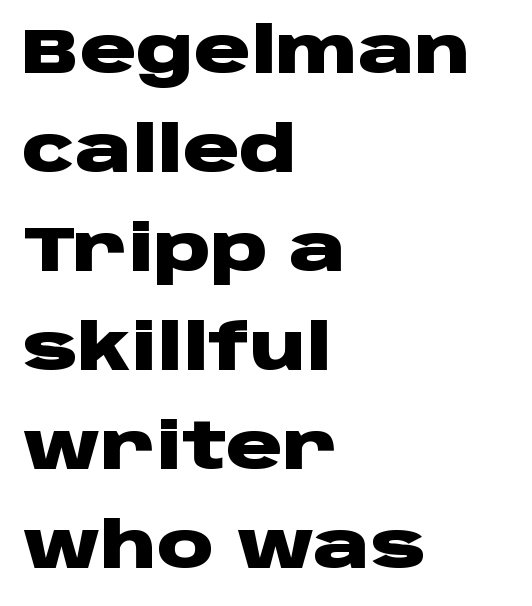
The image shows 63 px heavy, wide sans-serif type, upright; set left-aligned, normal line spacing (1.57x), normal letter spacing, not underlined; low stroke contrast and a large x-height.
